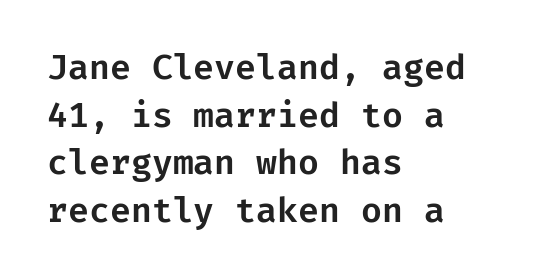
Q: Is the text italic (slanted)? A: No, it is upright.
Q: Is the typeface a serif or a sans-serif typeface? A: Sans-serif.
Q: Is the text underlined? A: No.
Q: How is the paragraph aligned? A: Left-aligned.
Q: Is the spacing between letters normal or unusually wide? A: Normal.
Q: Is the spacing between lines tight, normal or loose? A: Normal.
Q: Width (condensed, normal, or wide)? A: Normal.
Q: Stroke contrast? A: Low.
Q: x-height? A: Medium.
